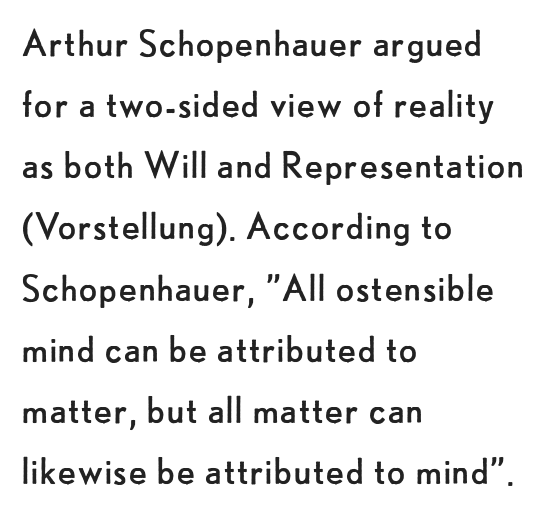
{"serif": "no", "italic": "no", "bold": "no", "weight": "regular", "width": "normal", "stroke_contrast": "low", "x_height": "small", "monospaced": "no", "underline": "no", "align": "left", "line_spacing": "normal", "line_spacing_ratio": 1.39, "letter_spacing": "normal", "letter_spacing_em": 0.0, "glyph_px": 44}
